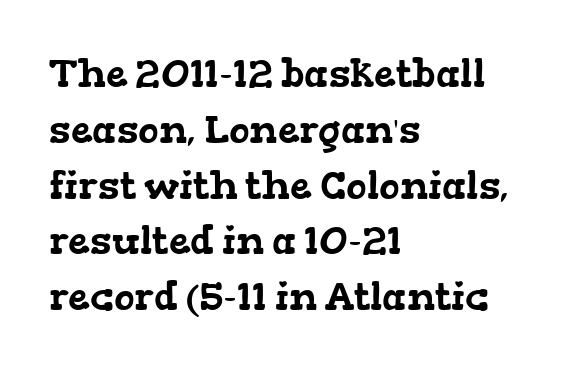
The image shows 39 px wide serif type; set left-aligned, normal line spacing (1.43x), normal letter spacing, not underlined; low stroke contrast and a medium x-height.
